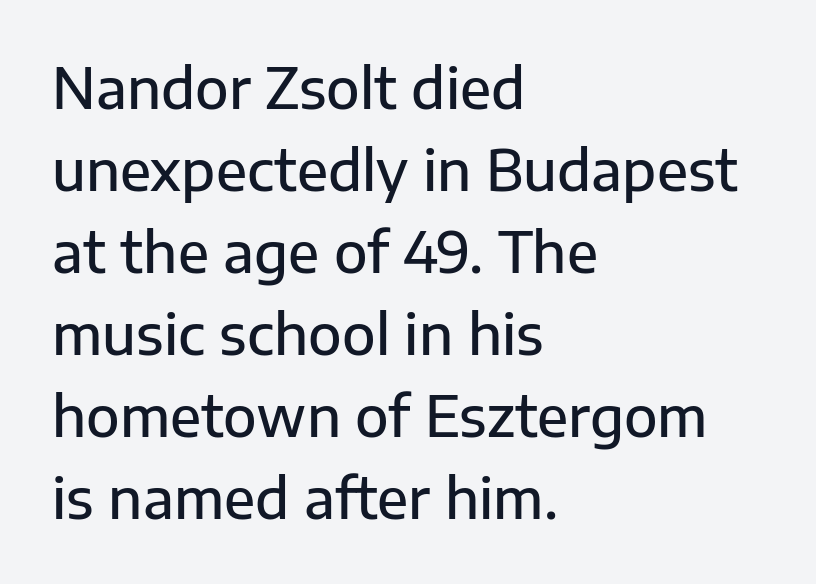
The image shows 55 px semibold sans-serif type, upright; set left-aligned, normal line spacing (1.49x), normal letter spacing, not underlined; low stroke contrast and a medium x-height.
